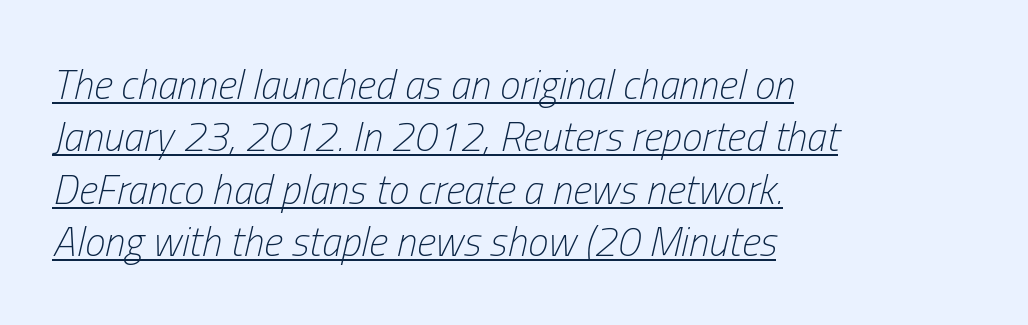
{"italic": "yes", "lean": "right", "slant_degrees": 13, "bold": "no", "weight": "light", "width": "condensed", "stroke_contrast": "low", "x_height": "medium", "monospaced": "no", "underline": "yes", "align": "left", "line_spacing": "normal", "line_spacing_ratio": 1.28, "letter_spacing": "normal", "letter_spacing_em": 0.0, "glyph_px": 41}
